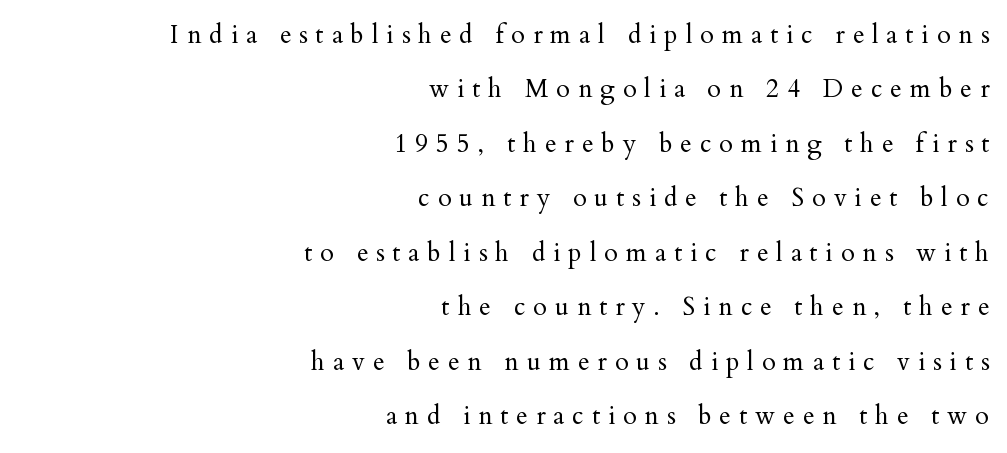
Q: Is the text bold? A: No.
Q: Is the text italic (slanted)? A: No, it is upright.
Q: Is the text underlined? A: No.
Q: How is the paragraph aligned? A: Right-aligned.
Q: Is the spacing between letters normal or unusually wide? A: Unusually wide.
Q: Is the spacing between lines tight, normal or loose? A: Loose.
